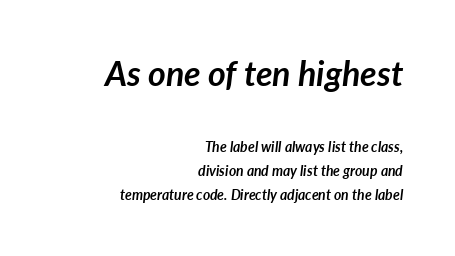
The zone under the glyphs is completely vacant. Summary of weight: heavy, a full bold. A typesetter would call this zero additional tracking. Emphasis-style slanted type is in use.
